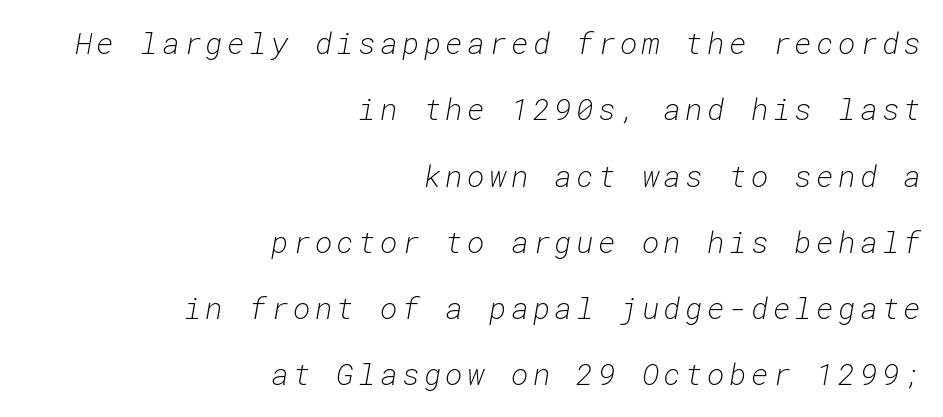
{"italic": "yes", "lean": "right", "slant_degrees": 10, "bold": "no", "weight": "light", "width": "normal", "stroke_contrast": "low", "x_height": "medium", "monospaced": "yes", "underline": "no", "align": "right", "line_spacing": "loose", "line_spacing_ratio": 2.21, "glyph_px": 30}
